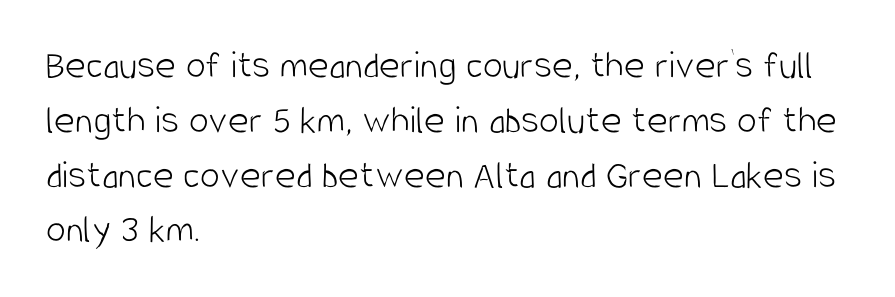
The image shows 40 px light, condensed sans-serif type, upright; set left-aligned, normal line spacing (1.37x), normal letter spacing, not underlined; low stroke contrast and a large x-height.
